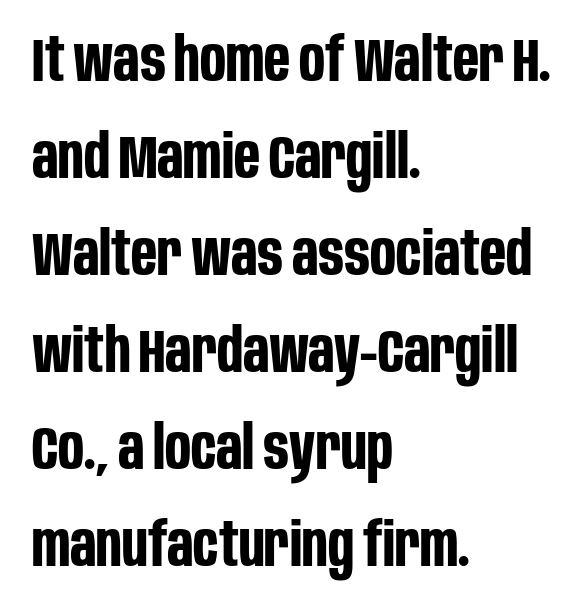
The image shows 61 px bold, condensed sans-serif type, upright; set left-aligned, normal line spacing (1.59x), normal letter spacing, not underlined; low stroke contrast and a large x-height.
